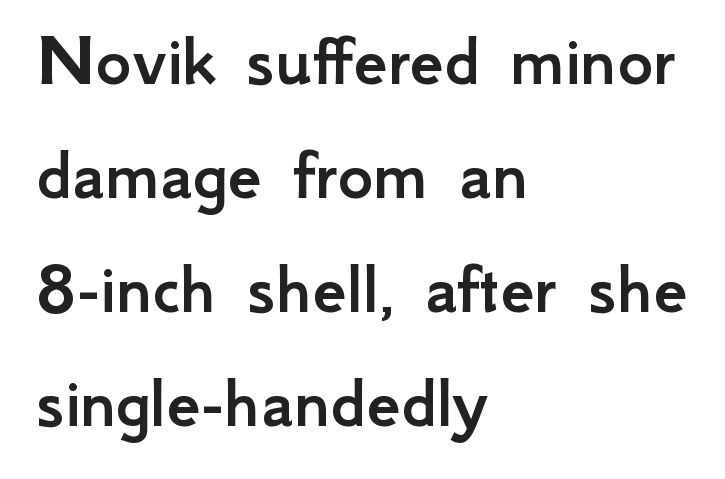
The image shows 76 px sans-serif type, upright; set left-aligned, normal line spacing (1.5x), normal letter spacing, not underlined; low stroke contrast and a small x-height.
